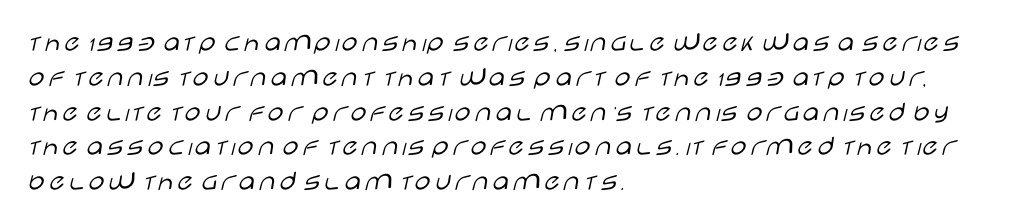
{"serif": "no", "bold": "no", "weight": "light", "width": "wide", "stroke_contrast": "low", "x_height": "large", "monospaced": "no", "underline": "no", "align": "left", "line_spacing_ratio": 1.2, "letter_spacing": "normal", "letter_spacing_em": 0.0, "glyph_px": 29}
